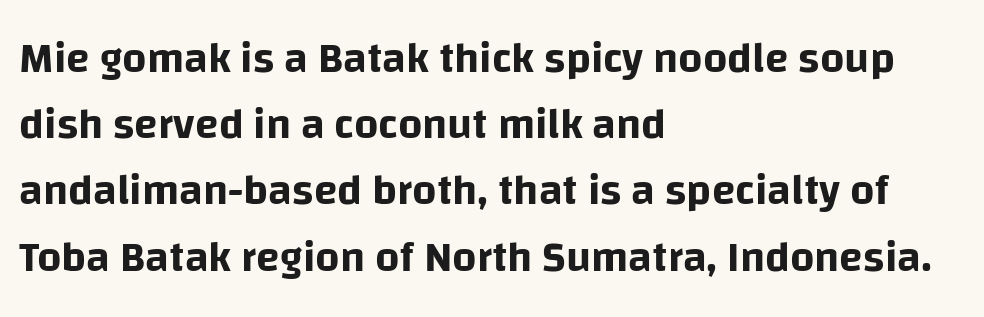
The block of text has a typical density, with ordinary space between rows. The type is set solid horizontally, with unmodified tracking. All the whitespace from short lines collects on the right. The area under the type is left untouched. Do the letters lean? They stand straight.
